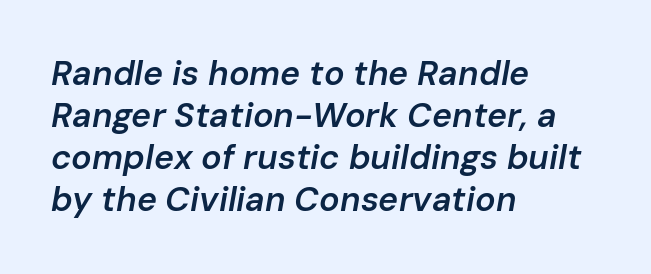
An italicized treatment has been applied to the whole sample. Set as a demibold, roughly 600 on the weight scale. The passage shown is not underscored anywhere. Each letter keeps its own natural width here, so spacing adapts to shape. In terms of letterspacing, this is plain default setting. Leftover space on each line is placed entirely after the last word.
